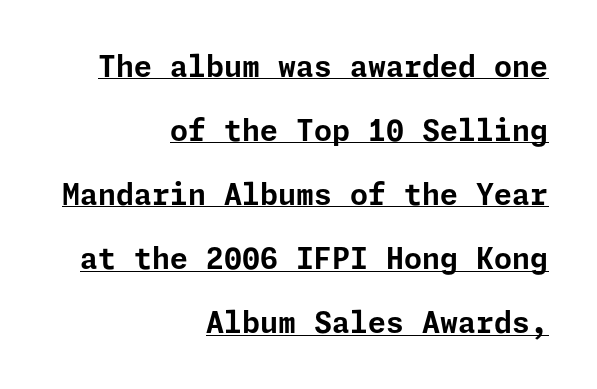
{"serif": "no", "italic": "no", "bold": "yes", "weight": "bold", "width": "normal", "stroke_contrast": "low", "x_height": "medium", "underline": "yes", "align": "right", "line_spacing": "loose", "line_spacing_ratio": 2.21, "letter_spacing": "normal", "letter_spacing_em": 0.0, "glyph_px": 29}
